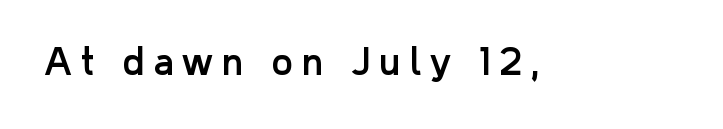
{"serif": "no", "italic": "no", "width": "normal", "stroke_contrast": "low", "x_height": "medium", "monospaced": "no", "underline": "no", "letter_spacing": "wide", "letter_spacing_em": 0.25, "glyph_px": 36}
